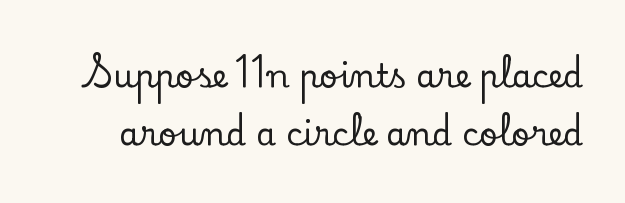
{"serif": "yes", "italic": "no", "width": "normal", "stroke_contrast": "low", "x_height": "small", "monospaced": "no", "underline": "no", "line_spacing_ratio": 1.81, "letter_spacing": "normal", "letter_spacing_em": 0.0, "glyph_px": 32}
